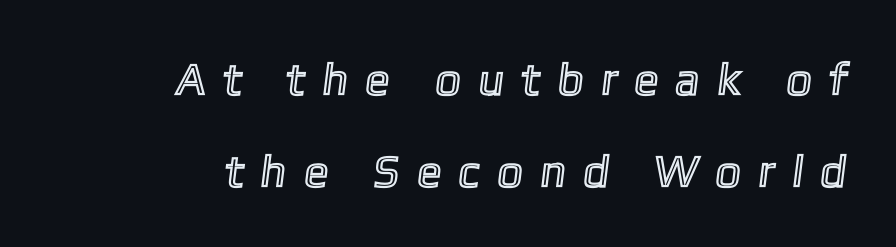
Q: Is the text underlined? A: No.
Q: How is the paragraph aligned? A: Right-aligned.
Q: Is the spacing between letters normal or unusually wide? A: Unusually wide.
Q: Is the spacing between lines tight, normal or loose? A: Loose.
Q: Width (condensed, normal, or wide)? A: Normal.
Q: x-height? A: Medium.
Q: Monospaced? A: No.
